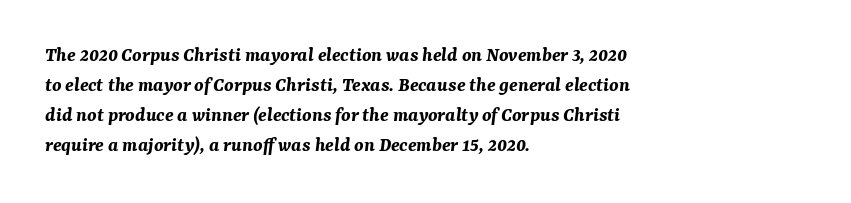
Thick stems and heavy bowls — unmistakably bold. Caption: standard tracking, unaltered. Check the space under the baseline: it is left empty. The typography opts for an oblique posture over an upright one. Leading matches the norm, producing a regular column. Does the copy run flush right? No — it runs flush left.
